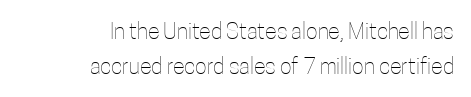
The image shows 22 px text type, upright; set right-aligned, normal line spacing (1.57x), normal letter spacing, not underlined.
